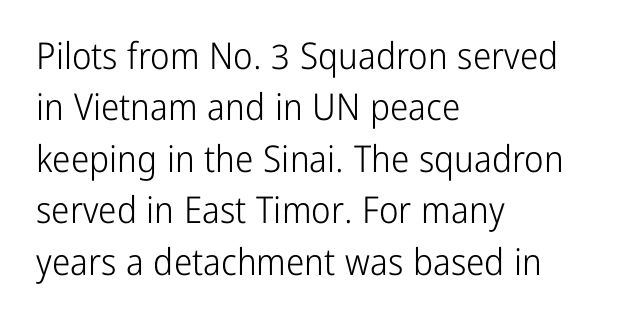
This is roman type, the default non-slanted kind. The gap between lines stays unmarked. The line texture is even and compact thanks to regular tracking. Vertically, the passage feels balanced, rows spaced as you'd expect. The rendering uses natural spacing where letterforms have individual widths.
